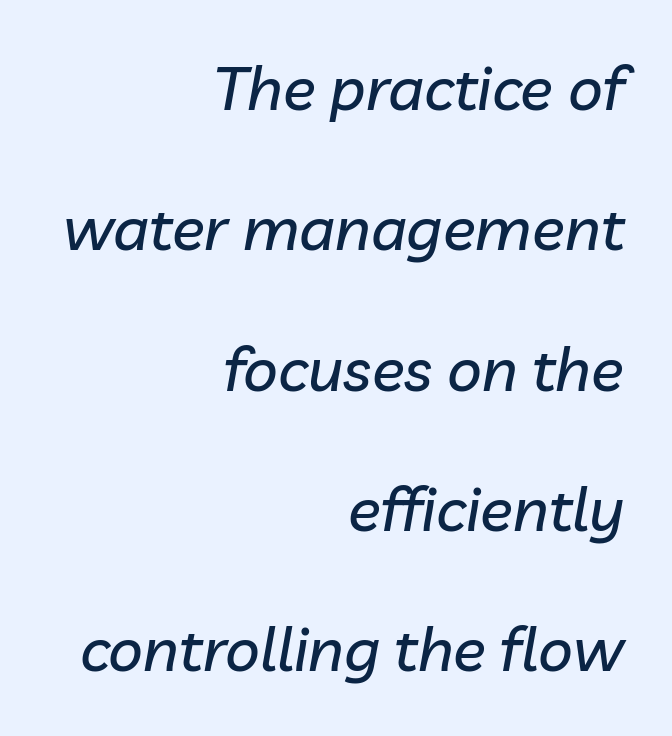
{"italic": "yes", "lean": "right", "slant_degrees": 10, "width": "normal", "stroke_contrast": "low", "x_height": "medium", "monospaced": "no", "underline": "no", "align": "right", "line_spacing": "loose", "line_spacing_ratio": 2.3, "letter_spacing": "normal", "letter_spacing_em": 0.0, "glyph_px": 61}
